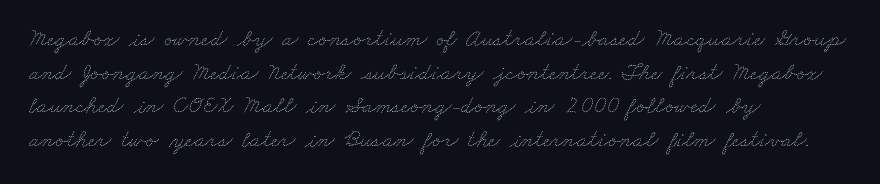
{"bold": "no", "underline": "no", "align": "left", "line_spacing": "normal", "line_spacing_ratio": 1.4, "letter_spacing": "normal", "letter_spacing_em": 0.0, "glyph_px": 24}
